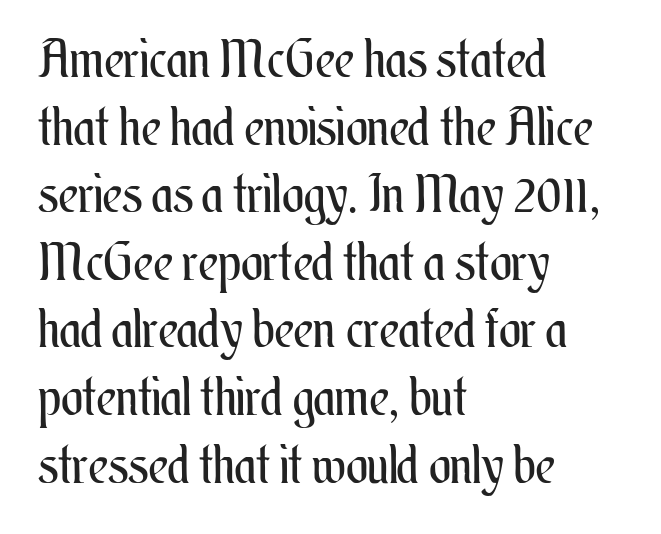
{"italic": "no", "bold": "no", "weight": "regular", "width": "condensed", "stroke_contrast": "medium", "x_height": "small", "monospaced": "no", "underline": "no", "align": "left", "line_spacing": "normal", "line_spacing_ratio": 1.3, "letter_spacing": "normal", "letter_spacing_em": 0.0, "glyph_px": 52}
